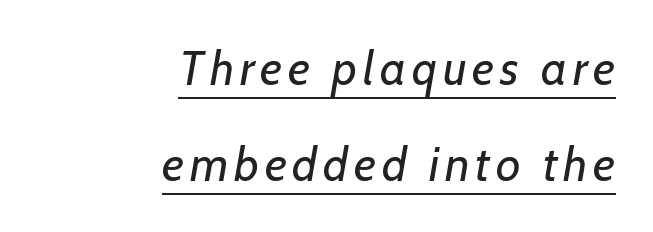
Note the varied advance widths — an 'i' is clearly narrower than an 'm'. The paragraph shown leans on its right margin. Nothing sits at the stroke ends, so this counts as sans-serif. The rendering uses a large line-height, opening up the rows. On a weight scale, this lands at 450 or below. Students, observe the line beneath the letters — that is underlining.
